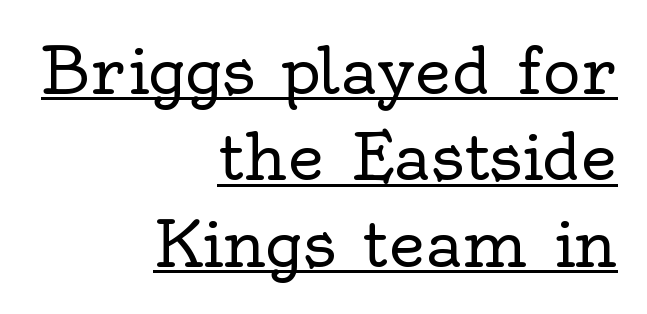
Q: Is the text bold? A: No.
Q: Is the text italic (slanted)? A: No, it is upright.
Q: Is the typeface a serif or a sans-serif typeface? A: Serif.
Q: Is the text underlined? A: Yes.
Q: How is the paragraph aligned? A: Right-aligned.
Q: Is the spacing between letters normal or unusually wide? A: Normal.
Q: Is the spacing between lines tight, normal or loose? A: Normal.
Q: Width (condensed, normal, or wide)? A: Normal.
Q: x-height? A: Small.
Q: Monospaced? A: No.
